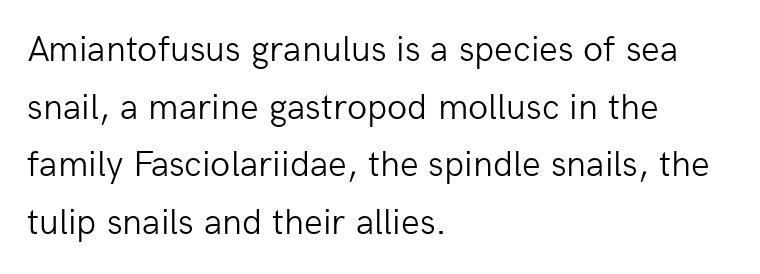
Q: Is the text bold? A: No.
Q: Is the text italic (slanted)? A: No, it is upright.
Q: Is the typeface a serif or a sans-serif typeface? A: Sans-serif.
Q: Is the text underlined? A: No.
Q: How is the paragraph aligned? A: Left-aligned.
Q: Is the spacing between letters normal or unusually wide? A: Normal.
Q: Is the spacing between lines tight, normal or loose? A: Normal.
Q: Width (condensed, normal, or wide)? A: Normal.
Q: Stroke contrast? A: Low.
Q: x-height? A: Medium.
Q: Monospaced? A: No.
